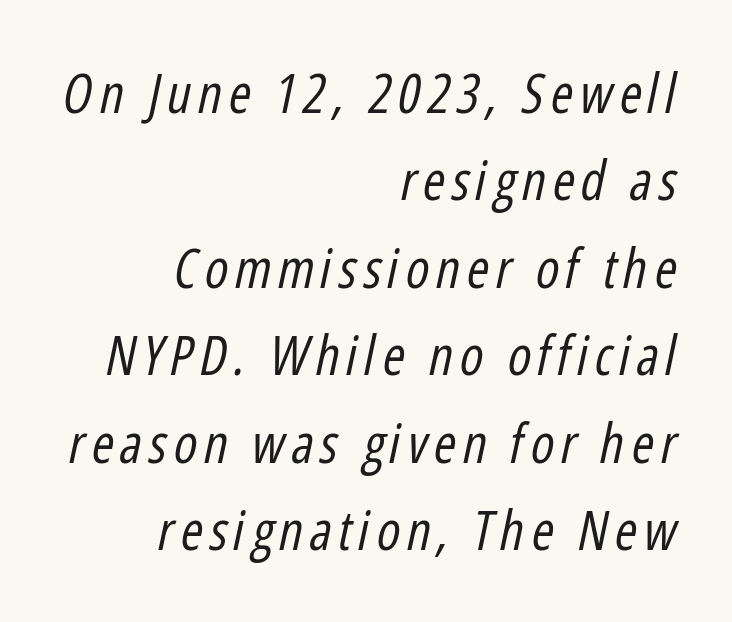
{"italic": "yes", "lean": "right", "slant_degrees": 12, "bold": "no", "weight": "regular", "width": "condensed", "stroke_contrast": "low", "x_height": "medium", "monospaced": "no", "underline": "no", "align": "right", "line_spacing": "normal", "line_spacing_ratio": 1.62, "glyph_px": 54}
